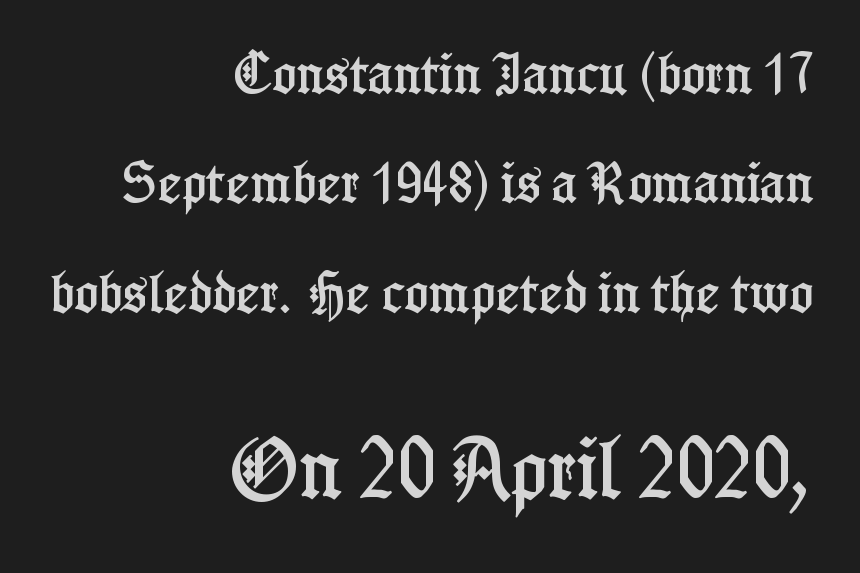
Q: Is the text italic (slanted)? A: No, it is upright.
Q: Is the typeface a serif or a sans-serif typeface? A: Serif.
Q: Is the text underlined? A: No.
Q: How is the paragraph aligned? A: Right-aligned.
Q: Is the spacing between letters normal or unusually wide? A: Normal.
Q: Is the spacing between lines tight, normal or loose? A: Loose.
Q: Which block of text is set in a larger size, the first (top) or the second (bottom)? A: The second (bottom) one.
Q: Width (condensed, normal, or wide)? A: Condensed.
Q: Stroke contrast? A: Low.
Q: x-height? A: Medium.
Q: Monospaced? A: No.
